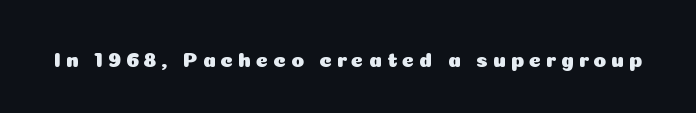
Unmarked baselines from the first word to the last. The gaps between neighbouring characters are conspicuously large. Notice how the stems are strictly vertical — no italics here.
